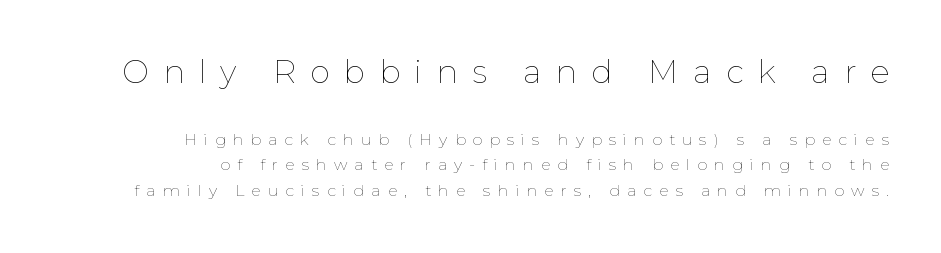
{"italic": "no", "bold": "no", "weight": "thin", "width": "normal", "stroke_contrast": "low", "x_height": "medium", "monospaced": "no", "underline": "no", "align": "right", "line_spacing": "normal", "line_spacing_ratio": 1.6, "letter_spacing": "wide", "letter_spacing_em": 0.44, "larger_block": "first", "size_ratio": 2.0, "glyph_px": 32}
